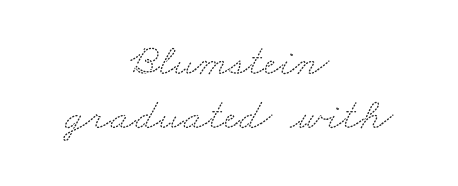
{"serif": "yes", "width": "wide", "stroke_contrast": "medium", "x_height": "small", "monospaced": "no", "underline": "no", "align": "center", "line_spacing_ratio": 1.19, "letter_spacing": "normal", "letter_spacing_em": 0.0, "glyph_px": 45}
